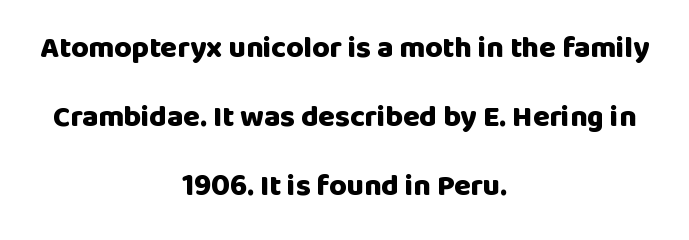
Regarding leading, the lines here are spaced well apart. Ascenders rise straight up at ninety degrees. The baseline area is clear. Each letter keeps its own natural width here, so spacing adapts to shape.
